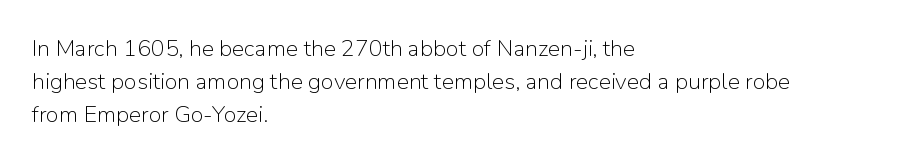
Q: Is the text bold? A: No.
Q: Is the text italic (slanted)? A: No, it is upright.
Q: Is the text underlined? A: No.
Q: How is the paragraph aligned? A: Left-aligned.
Q: Is the spacing between letters normal or unusually wide? A: Normal.
Q: Is the spacing between lines tight, normal or loose? A: Normal.
